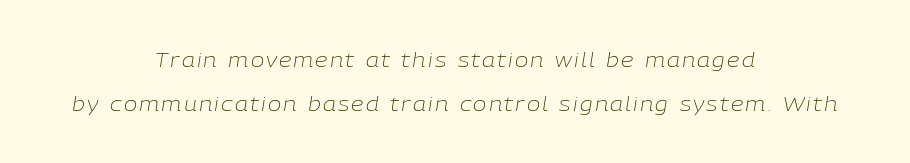
{"italic": "yes", "lean": "right", "slant_degrees": 9, "bold": "no", "underline": "no", "align": "center", "line_spacing": "loose", "line_spacing_ratio": 2.19, "glyph_px": 20}
